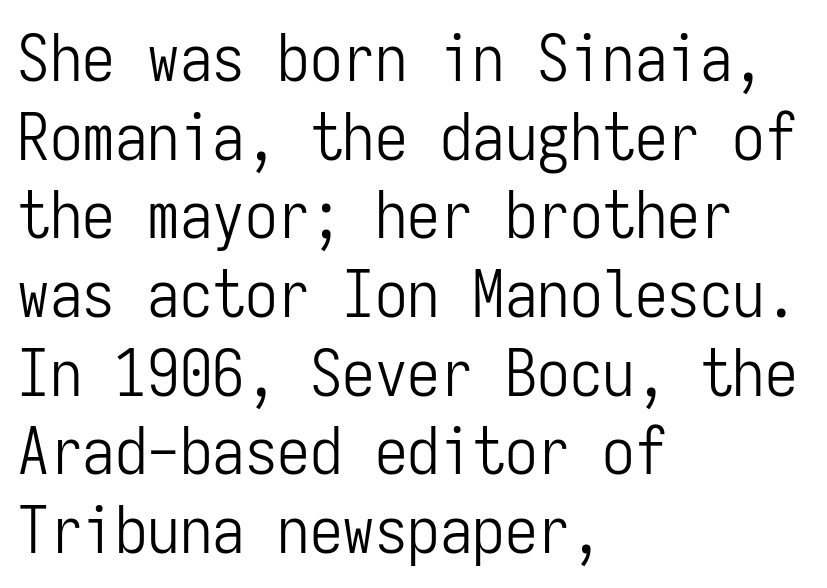
Honestly, the letter spacing is just normal — you wouldn't notice it. A quiet, ordinary-to-light weight characterises the typeface. The passage shown is typeset with a sans-serif family. Is the block centered? No — it sits flush against the left margin. Every stem runs plumb, perpendicular to the baseline. Just letters on the line, the space beneath them empty.
